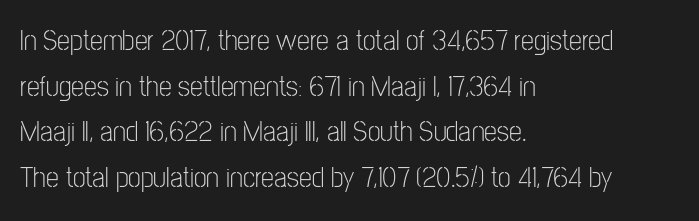
The image shows 29 px light, condensed sans-serif type, upright; set left-aligned, normal line spacing (1.57x), normal letter spacing, not underlined; low stroke contrast and a medium x-height.
